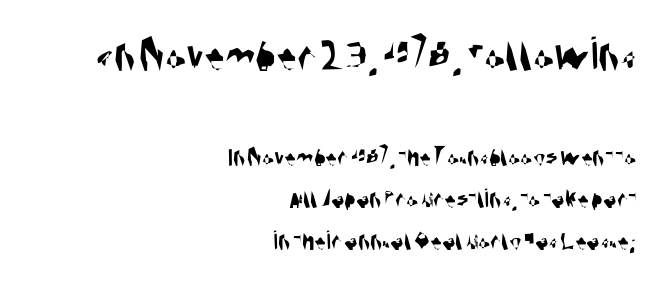
Q: Is the typeface a serif or a sans-serif typeface? A: Sans-serif.
Q: Is the text underlined? A: No.
Q: How is the paragraph aligned? A: Right-aligned.
Q: Is the spacing between letters normal or unusually wide? A: Normal.
Q: Is the spacing between lines tight, normal or loose? A: Normal.
Q: Which block of text is set in a larger size, the first (top) or the second (bottom)? A: The first (top) one.
Q: Width (condensed, normal, or wide)? A: Condensed.
Q: Stroke contrast? A: Medium.
Q: x-height? A: Large.
Q: Monospaced? A: No.
